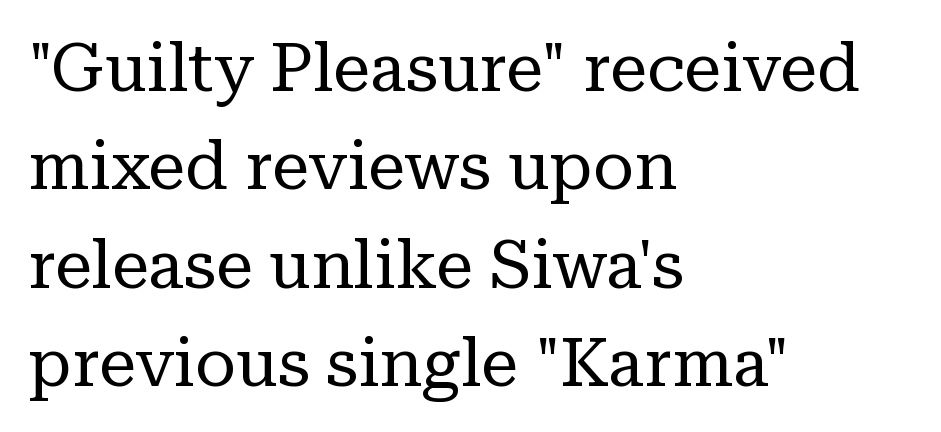
{"serif": "yes", "italic": "no", "bold": "no", "weight": "regular", "width": "normal", "stroke_contrast": "low", "x_height": "medium", "monospaced": "no", "underline": "no", "align": "left", "line_spacing": "normal", "line_spacing_ratio": 1.47, "letter_spacing": "normal", "letter_spacing_em": 0.0, "glyph_px": 67}
